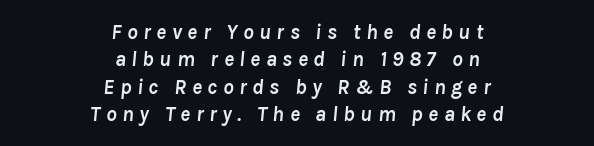
The image shows 21 px bold type, italic (leaning right); set centered, normal line spacing (1.3x), unusually wide letter spacing (+0.26 em), not underlined.
